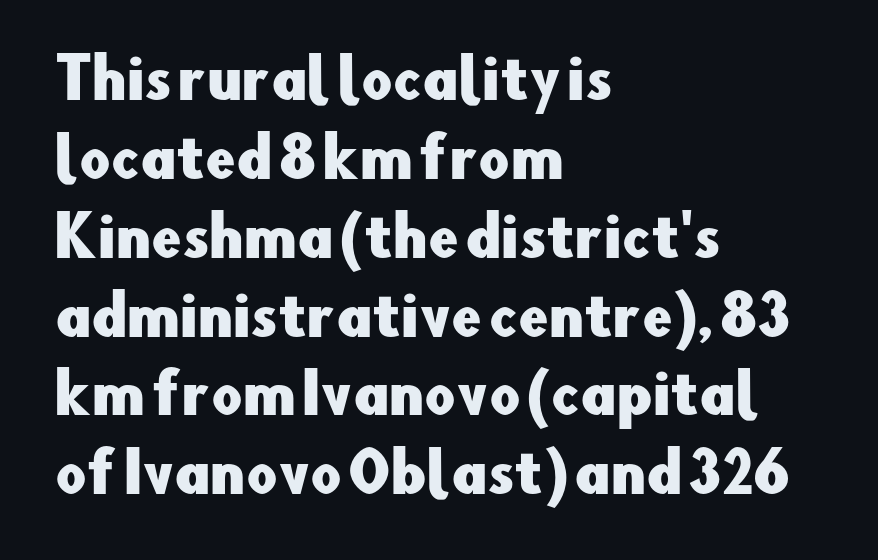
{"serif": "no", "italic": "no", "width": "normal", "stroke_contrast": "low", "x_height": "small", "monospaced": "no", "underline": "no", "align": "left", "line_spacing": "normal", "line_spacing_ratio": 1.46, "letter_spacing": "normal", "letter_spacing_em": 0.0, "glyph_px": 54}
